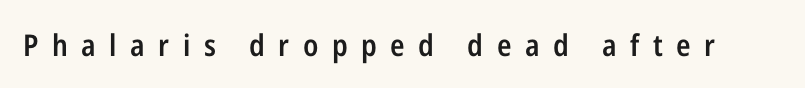
Decoration check: the copy has no underline. Ordinary non-slanted type is in use. What stands out about the letter spacing? Its width — letters are far apart. These lines are rendered in a variable-pitch font.
